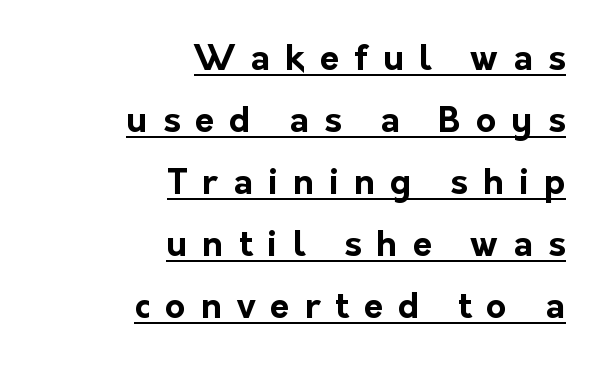
The image shows 35 px bold sans-serif type, upright; set right-aligned, line spacing 1.77x, unusually wide letter spacing (+0.43 em), underlined; low stroke contrast and a medium x-height.
